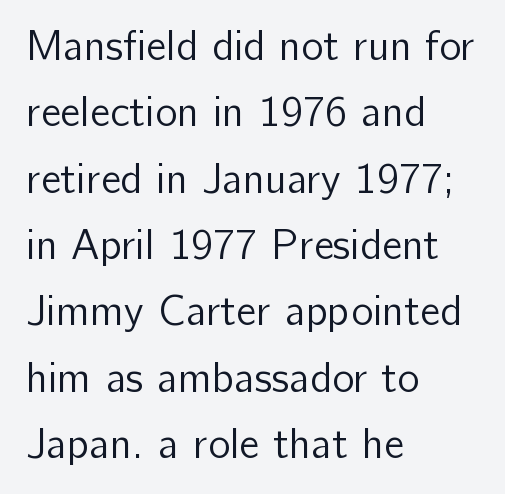
Q: Is the text bold? A: No.
Q: Is the text italic (slanted)? A: No, it is upright.
Q: Is the typeface a serif or a sans-serif typeface? A: Sans-serif.
Q: Is the text underlined? A: No.
Q: How is the paragraph aligned? A: Left-aligned.
Q: Is the spacing between letters normal or unusually wide? A: Normal.
Q: Is the spacing between lines tight, normal or loose? A: Normal.
Q: Width (condensed, normal, or wide)? A: Normal.
Q: Stroke contrast? A: Low.
Q: x-height? A: Medium.
Q: Monospaced? A: No.
